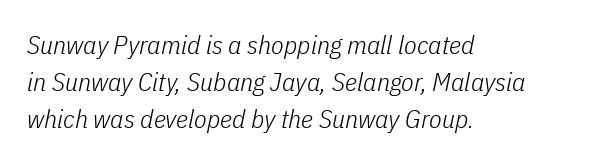
Q: Is the text bold? A: No.
Q: Is the text italic (slanted)? A: Yes, it leans right by about 11 degrees.
Q: Is the text underlined? A: No.
Q: How is the paragraph aligned? A: Left-aligned.
Q: Is the spacing between letters normal or unusually wide? A: Normal.
Q: Is the spacing between lines tight, normal or loose? A: Normal.
